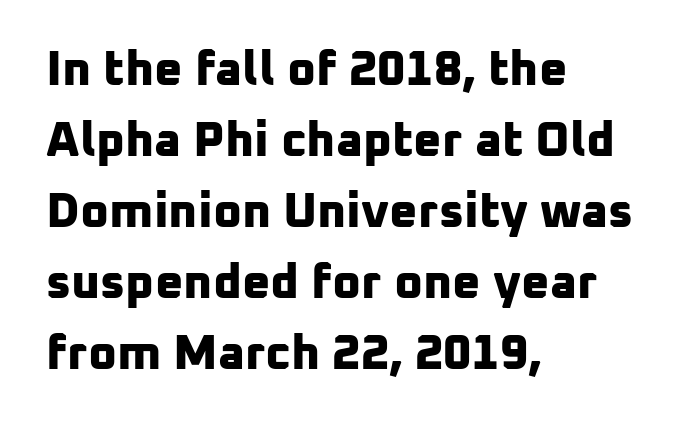
The image shows 49 px bold sans-serif type; set left-aligned, normal line spacing (1.45x), normal letter spacing, not underlined; low stroke contrast and a medium x-height.
